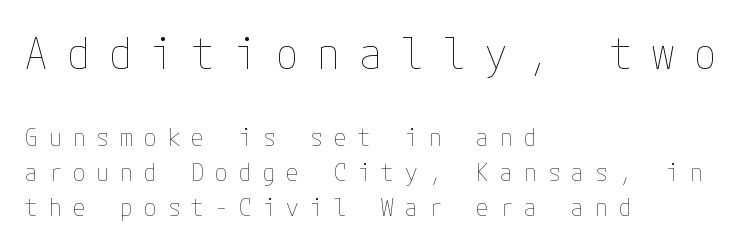
Q: Is the text bold? A: No.
Q: Is the text italic (slanted)? A: No, it is upright.
Q: Is the text underlined? A: No.
Q: How is the paragraph aligned? A: Left-aligned.
Q: Is the spacing between letters normal or unusually wide? A: Unusually wide.
Q: Is the spacing between lines tight, normal or loose? A: Normal.
Q: Which block of text is set in a larger size, the first (top) or the second (bottom)? A: The first (top) one.
Q: Width (condensed, normal, or wide)? A: Condensed.
Q: Stroke contrast? A: Low.
Q: x-height? A: Medium.
